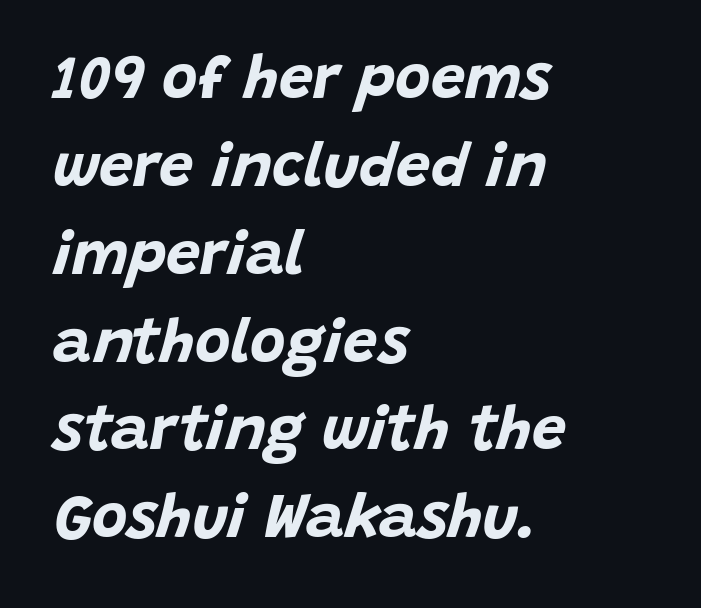
The image shows 61 px bold type, italic (leaning right); set left-aligned, normal line spacing (1.44x), normal letter spacing, not underlined; low stroke contrast and a large x-height.
